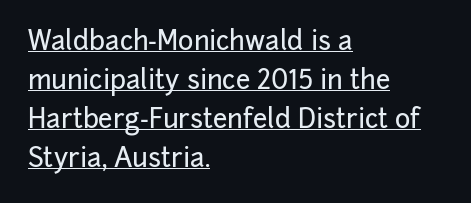
{"italic": "no", "underline": "yes", "align": "left", "line_spacing": "normal", "line_spacing_ratio": 1.5, "letter_spacing": "normal", "letter_spacing_em": 0.0, "glyph_px": 26}
